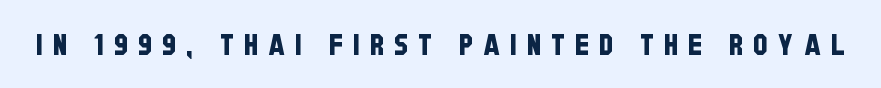
Q: Is the typeface a serif or a sans-serif typeface? A: Sans-serif.
Q: Is the text underlined? A: No.
Q: Is the spacing between letters normal or unusually wide? A: Unusually wide.
Q: Width (condensed, normal, or wide)? A: Condensed.
Q: Stroke contrast? A: Low.
Q: x-height? A: Large.
Q: Monospaced? A: No.
